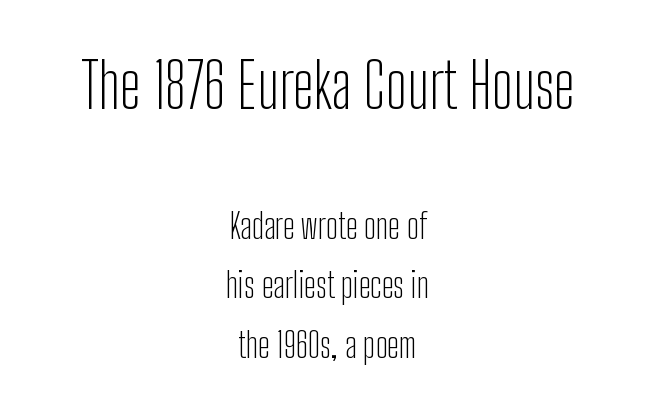
{"serif": "no", "italic": "no", "bold": "no", "weight": "light", "width": "condensed", "stroke_contrast": "low", "x_height": "medium", "monospaced": "no", "underline": "no", "align": "center", "line_spacing_ratio": 1.71, "letter_spacing": "normal", "letter_spacing_em": 0.0, "larger_block": "first", "size_ratio": 1.77, "glyph_px": 62}
